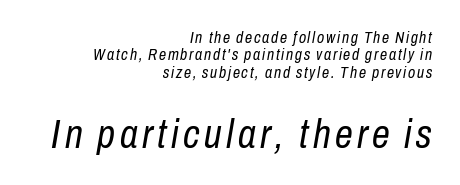
{"italic": "yes", "lean": "right", "slant_degrees": 10, "bold": "no", "weight": "regular", "width": "condensed", "stroke_contrast": "low", "x_height": "medium", "monospaced": "no", "underline": "no", "align": "right", "line_spacing": "tight", "line_spacing_ratio": 1.08, "larger_block": "second", "size_ratio": 2.5, "glyph_px": 40}
